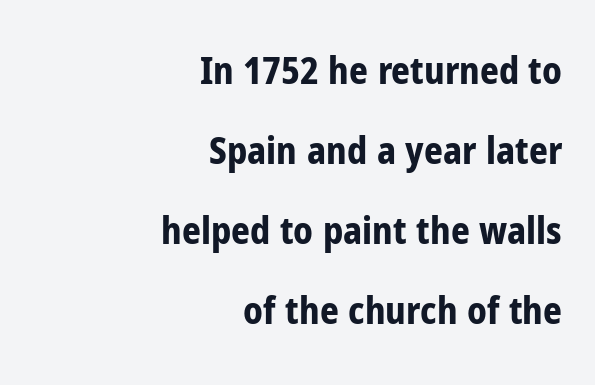
The image shows 37 px bold, condensed sans-serif type, upright; set right-aligned, loose line spacing (2.16x), normal letter spacing, not underlined; low stroke contrast and a medium x-height.
